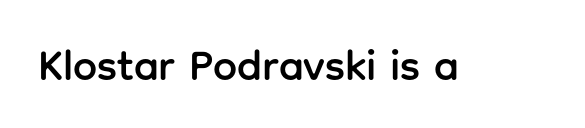
The image shows 43 px sans-serif type, upright; set normal letter spacing, not underlined; low stroke contrast and a medium x-height.
